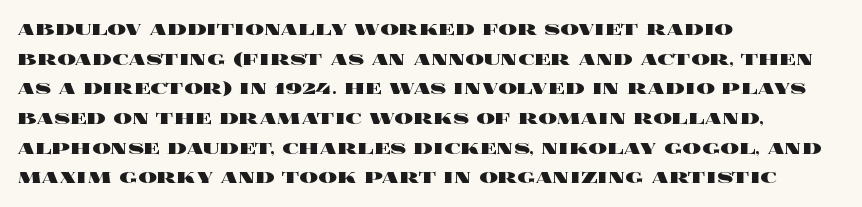
Q: Is the text bold? A: Yes.
Q: Is the text italic (slanted)? A: No, it is upright.
Q: Is the text underlined? A: No.
Q: How is the paragraph aligned? A: Left-aligned.
Q: Is the spacing between letters normal or unusually wide? A: Normal.
Q: Is the spacing between lines tight, normal or loose? A: Normal.
